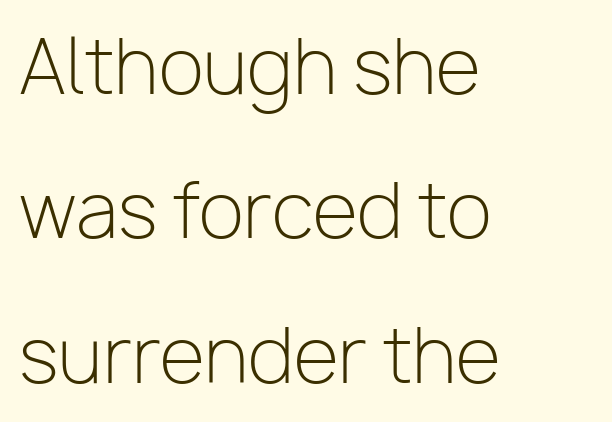
Q: Is the text bold? A: No.
Q: Is the text italic (slanted)? A: No, it is upright.
Q: Is the typeface a serif or a sans-serif typeface? A: Sans-serif.
Q: Is the text underlined? A: No.
Q: How is the paragraph aligned? A: Left-aligned.
Q: Is the spacing between letters normal or unusually wide? A: Normal.
Q: Is the spacing between lines tight, normal or loose? A: Loose.
Q: Width (condensed, normal, or wide)? A: Normal.
Q: Stroke contrast? A: Low.
Q: x-height? A: Medium.
Q: Monospaced? A: No.
